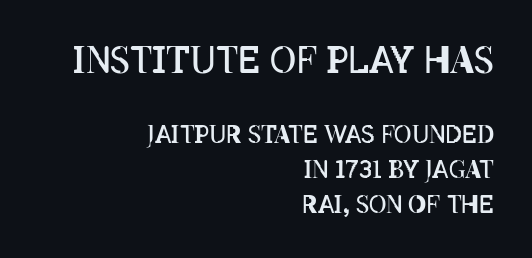
The image shows 36 px regular-weight, condensed type, upright; set right-aligned, normal line spacing (1.46x), normal letter spacing, not underlined; the first (top) block is 1.5x larger; low stroke contrast and a large x-height.
